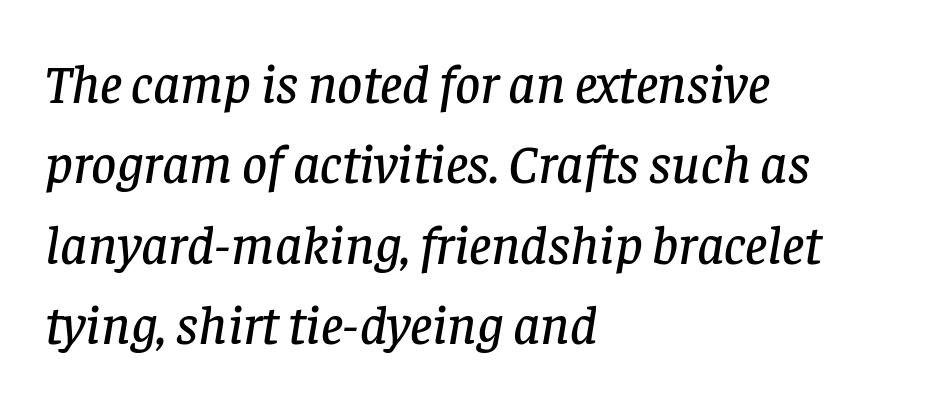
The image shows 55 px serif type, italic (leaning right); set left-aligned, normal line spacing (1.46x), normal letter spacing, not underlined; low stroke contrast and a large x-height.
